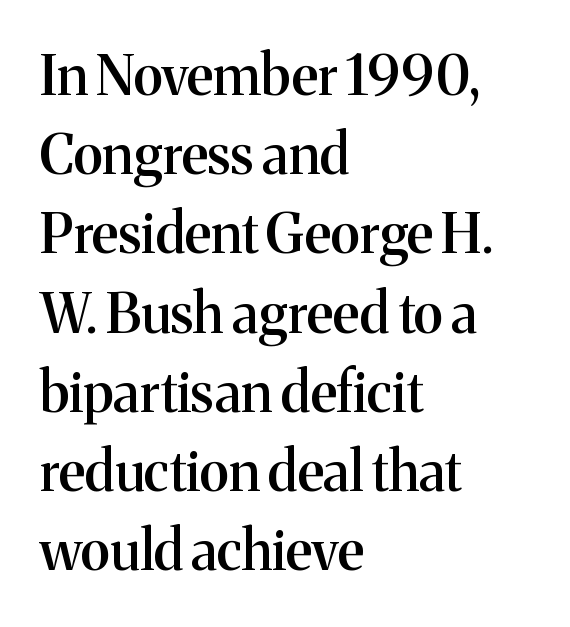
Beneath every word, the page is bare. Whoever set this chose a conventional vertical rhythm. Characters remain perfectly vertical along every line. This is moderately heavy type, rendered in semibold. The typesetter chose a ragged-right arrangement here. Short note: letters normally spaced.
